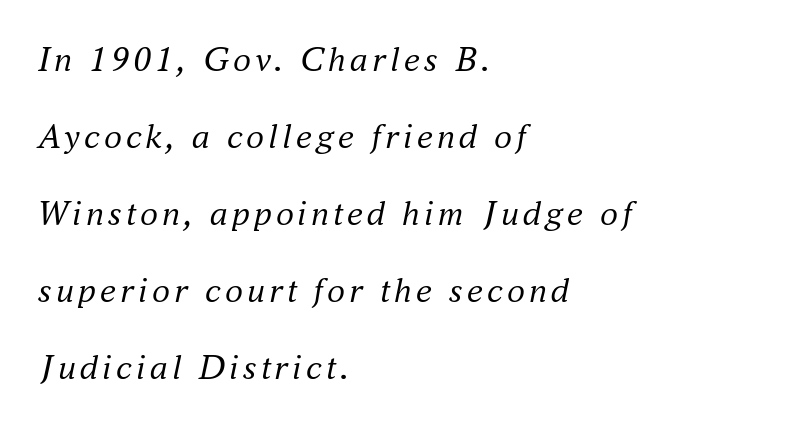
{"serif": "yes", "italic": "yes", "lean": "right", "slant_degrees": 16, "bold": "no", "weight": "regular", "width": "normal", "stroke_contrast": "medium", "x_height": "small", "monospaced": "no", "underline": "no", "align": "left", "line_spacing": "loose", "line_spacing_ratio": 2.14, "glyph_px": 36}
